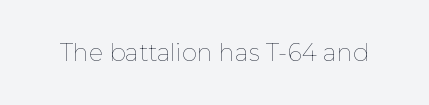
Q: Is the text bold? A: No.
Q: Is the text italic (slanted)? A: No, it is upright.
Q: Is the text underlined? A: No.
Q: Is the spacing between letters normal or unusually wide? A: Normal.
